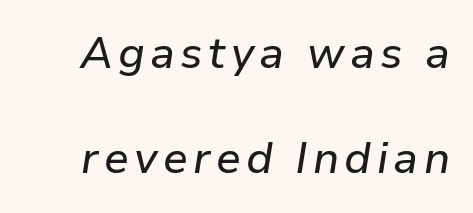
The image shows 44 px text type, italic (leaning right); set loose line spacing (2.39x), not underlined; low stroke contrast and a medium x-height.
